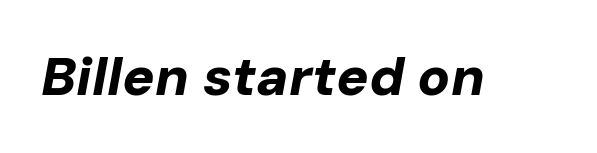
The image shows 54 px bold type, italic (leaning right); set normal letter spacing, not underlined; low stroke contrast and a medium x-height.
